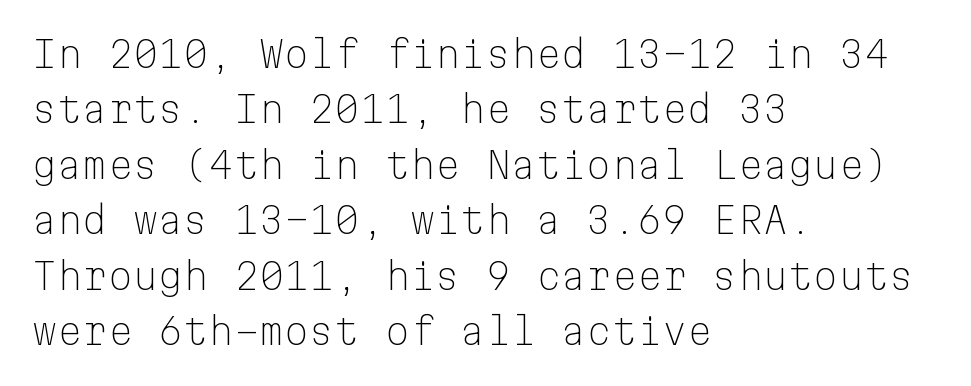
{"serif": "no", "italic": "no", "bold": "no", "weight": "light", "width": "normal", "stroke_contrast": "low", "x_height": "medium", "monospaced": "yes", "underline": "no", "align": "left", "line_spacing": "normal", "line_spacing_ratio": 1.54, "letter_spacing": "normal", "letter_spacing_em": 0.0, "glyph_px": 36}
